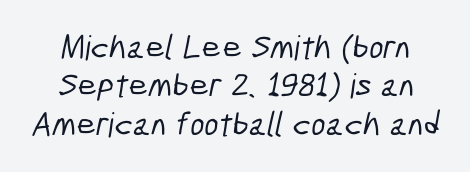
The image shows 34 px condensed sans-serif type; set tight line spacing (1.13x), normal letter spacing, not underlined; low stroke contrast and a medium x-height.
